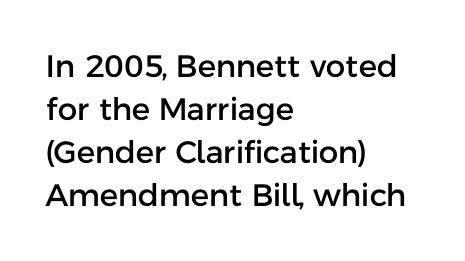
Is this a fixed-width face? No — the glyphs have proportional, varying widths. If you drew a line through each stem, it would be perfectly vertical. In terms of letterspacing, this is plain default setting. These lines are set flush left with a ragged right edge. Descender tails drop into unmarked territory.
